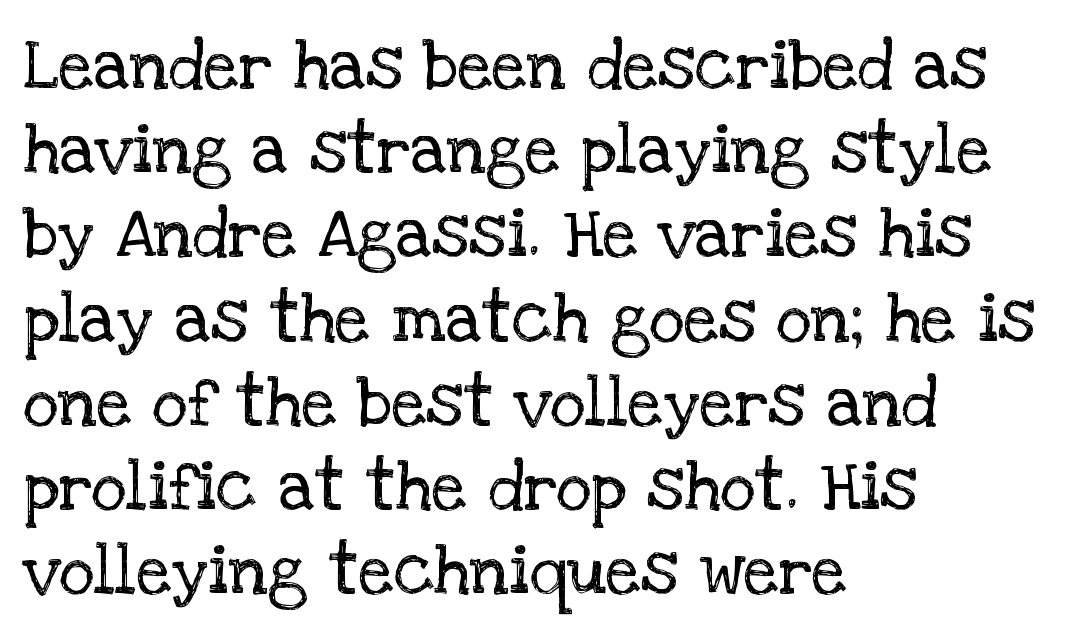
Think of a printed novel: that variable character pitch is what you see here. Rendered with straight, roman letterforms. Caption: standard tracking, unaltered. Note: serifs present on the glyphs. Short and long lines alike share a common starting point at left. The baseline area is clear.
